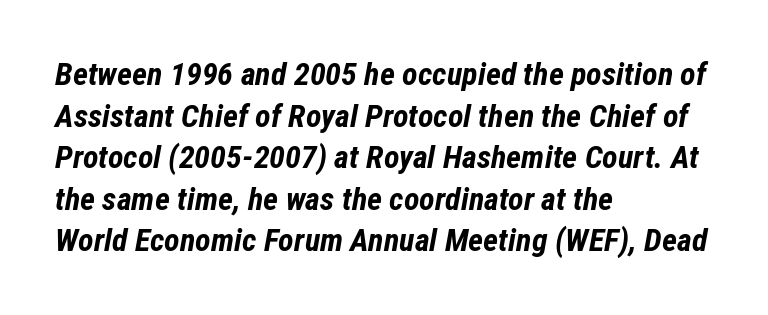
The image shows 32 px bold, condensed type, italic (leaning right); set left-aligned, normal line spacing (1.3x), normal letter spacing, not underlined; low stroke contrast and a medium x-height.
